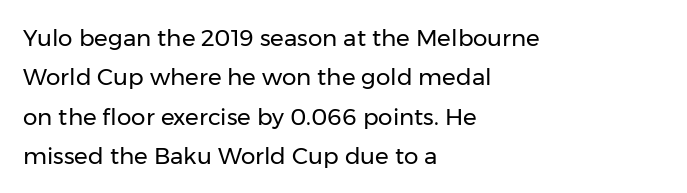
The image shows 23 px text type, upright; set left-aligned, line spacing 1.71x, normal letter spacing, not underlined.
